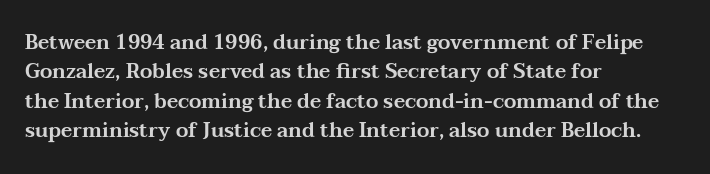
Notice how the passage keeps a crisp vertical edge on the left only. The space directly below the letters is spotless. The designer left line spacing at the default. Honestly, the letter spacing is just normal — you wouldn't notice it. Posture: vertical.
